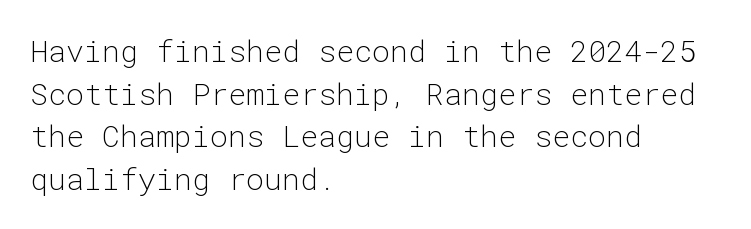
Q: Is the text bold? A: No.
Q: Is the text italic (slanted)? A: No, it is upright.
Q: Is the typeface a serif or a sans-serif typeface? A: Sans-serif.
Q: Is the text underlined? A: No.
Q: How is the paragraph aligned? A: Left-aligned.
Q: Is the spacing between letters normal or unusually wide? A: Normal.
Q: Is the spacing between lines tight, normal or loose? A: Normal.
Q: Width (condensed, normal, or wide)? A: Normal.
Q: Stroke contrast? A: Low.
Q: x-height? A: Medium.
Q: Monospaced? A: Yes.
